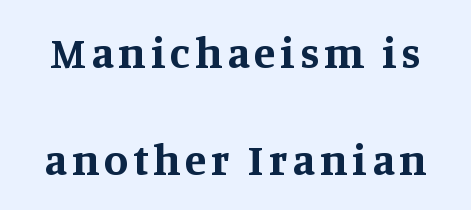
{"serif": "yes", "italic": "no", "bold": "yes", "weight": "bold", "width": "normal", "stroke_contrast": "medium", "x_height": "large", "monospaced": "no", "underline": "no", "line_spacing": "loose", "line_spacing_ratio": 2.43, "glyph_px": 44}
